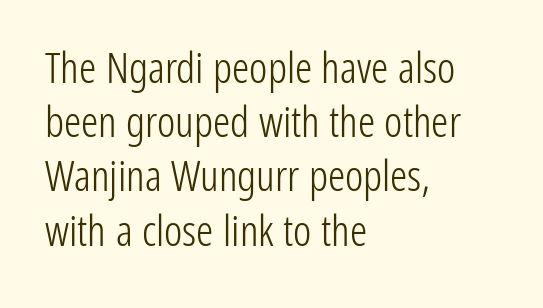
{"serif": "no", "italic": "no", "bold": "no", "weight": "light", "width": "condensed", "stroke_contrast": "low", "x_height": "medium", "monospaced": "no", "underline": "no", "align": "left", "line_spacing": "normal", "line_spacing_ratio": 1.26, "letter_spacing": "normal", "letter_spacing_em": 0.0, "glyph_px": 43}
